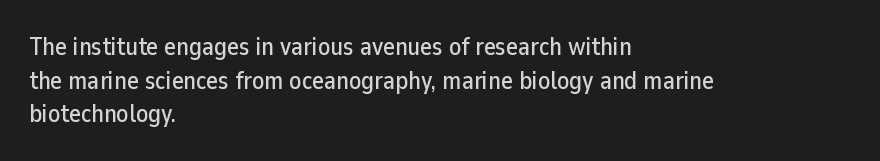
Q: Is the text italic (slanted)? A: No, it is upright.
Q: Is the text underlined? A: No.
Q: How is the paragraph aligned? A: Left-aligned.
Q: Is the spacing between letters normal or unusually wide? A: Normal.
Q: Is the spacing between lines tight, normal or loose? A: Normal.
